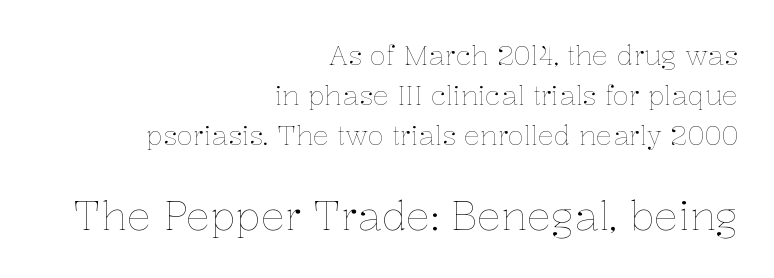
{"italic": "no", "bold": "no", "weight": "thin", "width": "normal", "stroke_contrast": "low", "x_height": "medium", "monospaced": "no", "underline": "no", "align": "right", "line_spacing": "normal", "line_spacing_ratio": 1.48, "letter_spacing": "normal", "letter_spacing_em": 0.0, "larger_block": "second", "size_ratio": 1.48, "glyph_px": 40}
